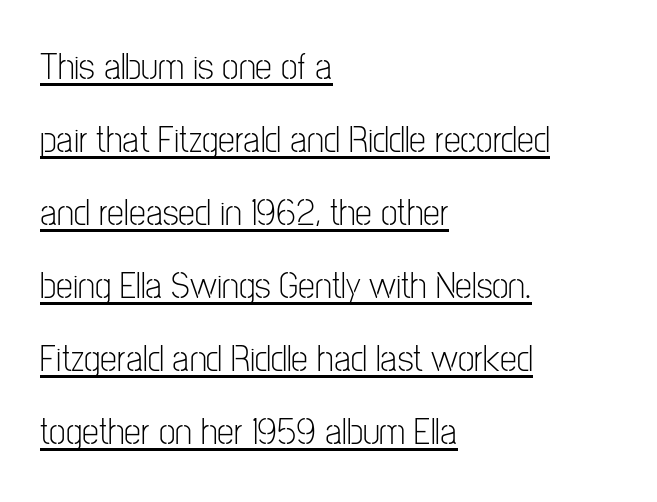
Q: Is the text bold? A: No.
Q: Is the text italic (slanted)? A: No, it is upright.
Q: Is the typeface a serif or a sans-serif typeface? A: Sans-serif.
Q: Is the text underlined? A: Yes.
Q: How is the paragraph aligned? A: Left-aligned.
Q: Is the spacing between letters normal or unusually wide? A: Normal.
Q: Is the spacing between lines tight, normal or loose? A: Loose.
Q: Width (condensed, normal, or wide)? A: Condensed.
Q: Stroke contrast? A: Low.
Q: x-height? A: Medium.
Q: Monospaced? A: No.
